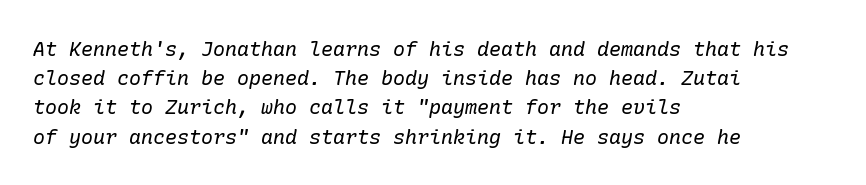
{"italic": "yes", "lean": "right", "slant_degrees": 10, "bold": "no", "underline": "no", "align": "left", "line_spacing": "normal", "line_spacing_ratio": 1.46, "letter_spacing": "normal", "letter_spacing_em": 0.0, "glyph_px": 20}
